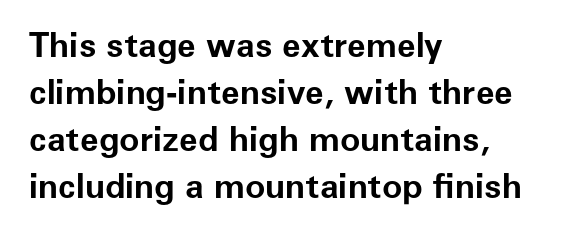
Does the weight exceed regular? Yes, all the way to bold. This sample uses plain, unmodified letter spacing. The letters carry no serifs — their stems end cleanly without finishing strokes. Here the designer chose a conventional face with non-uniform glyph widths. The type sits square on the baseline with zero lean. Teacher's note: observe the even left margin — that is flush-left alignment.
